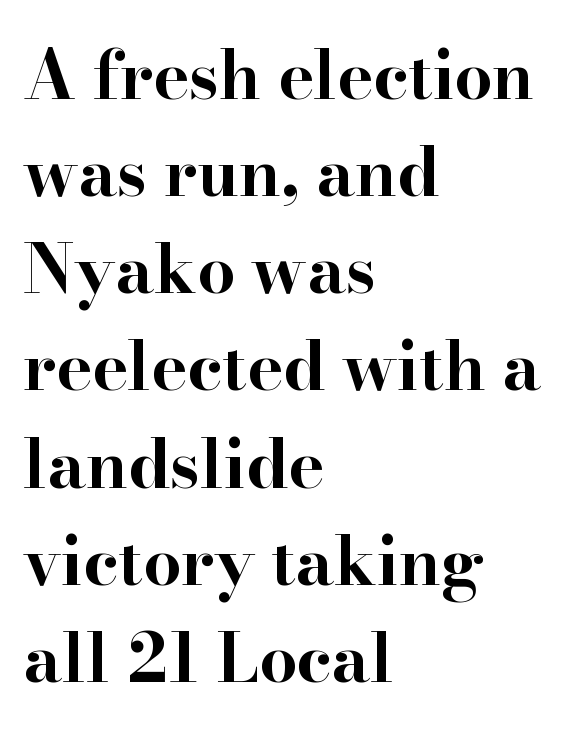
The image shows 67 px bold, wide serif type, upright; set left-aligned, normal line spacing (1.45x), normal letter spacing, not underlined; high stroke contrast and a small x-height.
